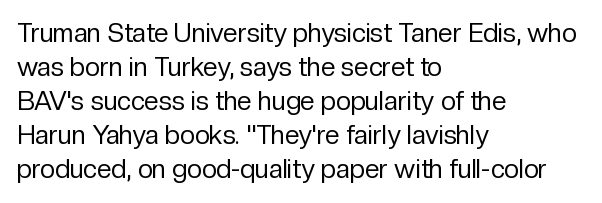
{"italic": "no", "bold": "no", "underline": "no", "align": "left", "line_spacing": "normal", "line_spacing_ratio": 1.31, "letter_spacing": "normal", "letter_spacing_em": 0.0, "glyph_px": 26}
